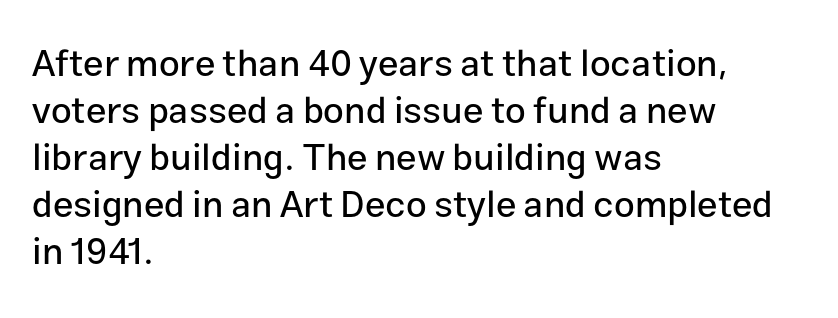
The image shows 37 px sans-serif type, upright; set left-aligned, normal line spacing (1.27x), normal letter spacing, not underlined; low stroke contrast and a medium x-height.
